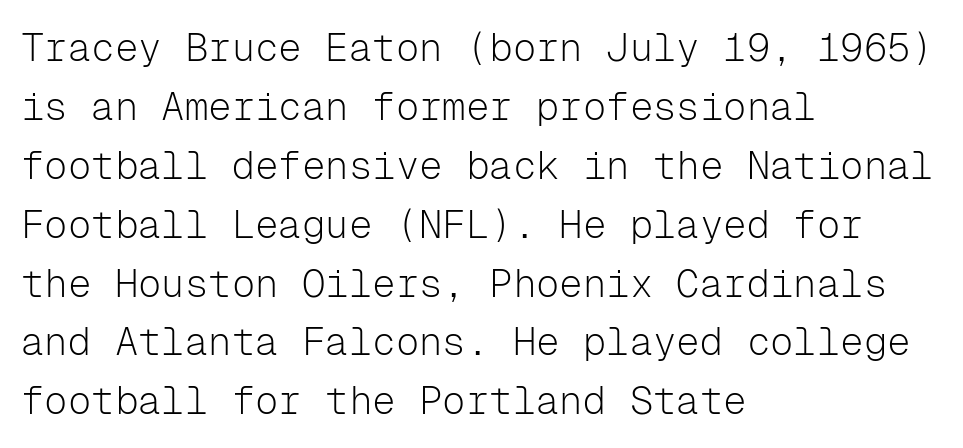
{"serif": "no", "italic": "no", "bold": "no", "weight": "light", "width": "normal", "stroke_contrast": "low", "x_height": "medium", "monospaced": "yes", "underline": "no", "align": "left", "line_spacing": "normal", "line_spacing_ratio": 1.51, "letter_spacing": "normal", "letter_spacing_em": 0.0, "glyph_px": 39}
